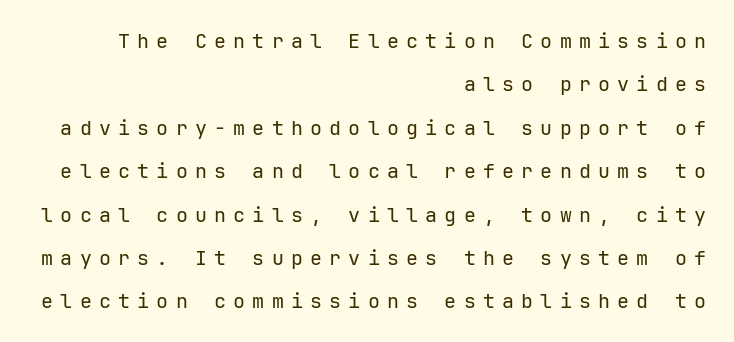
Check the space under the baseline: it is left empty. Italic? Not at all — the glyphs are vertical. Compared with typical body copy, the letter spacing here is much looser. These lines stand farther apart than default settings would place them. Weight: not bold — regular or lighter. The lines are quadded right.
